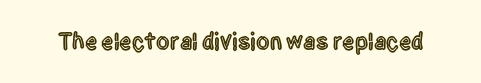
The image shows 24 px text type, upright; set normal letter spacing, not underlined.
